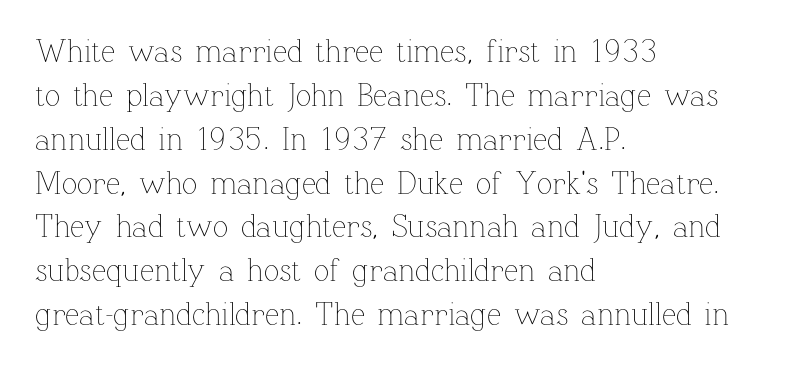
The image shows 32 px thin type, upright; set left-aligned, normal line spacing (1.37x), normal letter spacing, not underlined; low stroke contrast and a medium x-height.
